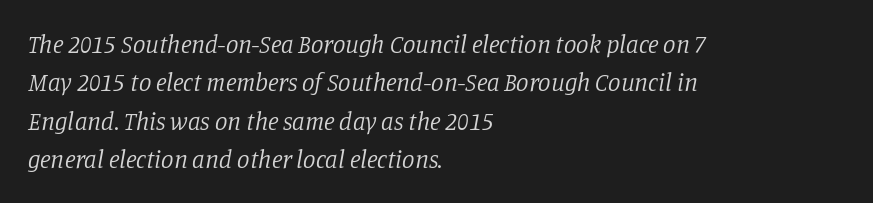
The rows are spaced the way most documents space them. Visually the block forms a straight wall on the left and a jagged coastline on the right. A quiet, ordinary-to-light weight characterises the typeface. Words float on clear page, feet unadorned. Between one letter and the next there's only the usual sliver of space.
